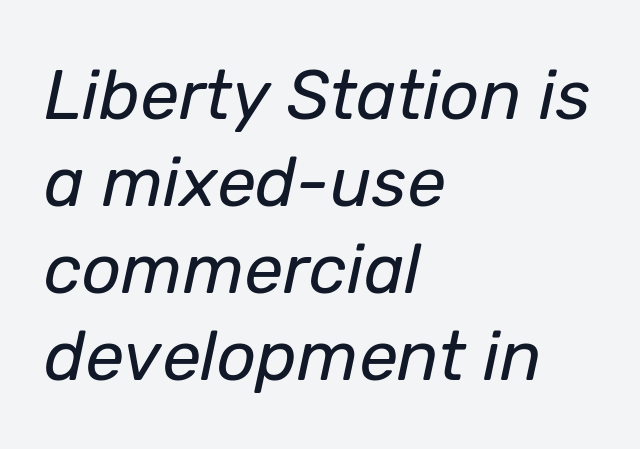
These lines keep a tight, regular rhythm from letter to letter. Each new line begins a customary step beneath the previous one. Do the characters align in a grid? No, the font is proportional. The typeface has the unassuming heft of standard copy or less. The paragraph shown leans on its left margin. Every character sits at an angle, as italics do.
